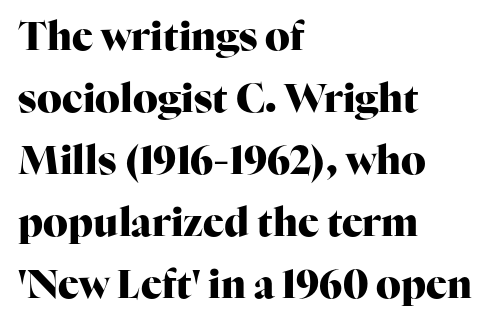
{"serif": "yes", "italic": "no", "bold": "yes", "weight": "heavy", "width": "normal", "stroke_contrast": "high", "x_height": "medium", "monospaced": "no", "underline": "no", "align": "left", "line_spacing": "normal", "line_spacing_ratio": 1.59, "letter_spacing": "normal", "letter_spacing_em": 0.0, "glyph_px": 39}
